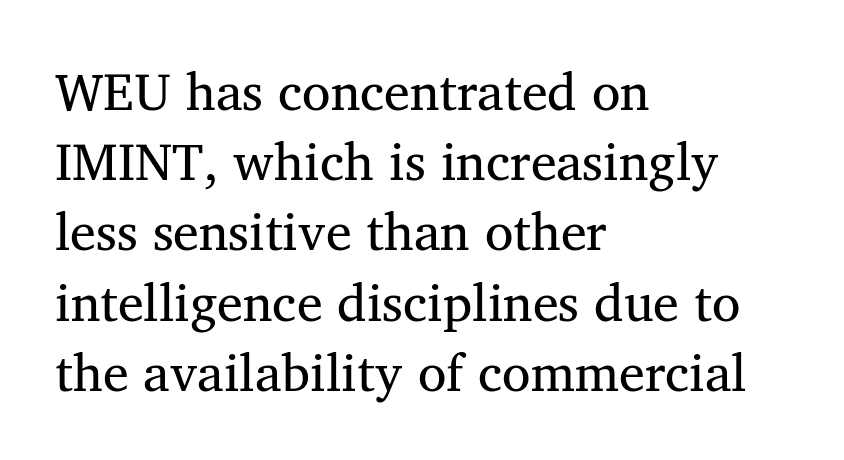
Is this a fixed-width face? No — the glyphs have proportional, varying widths. These lines are composed in type with serifs. Weight: regular or lighter. Line beginnings align vertically; line endings do not.
